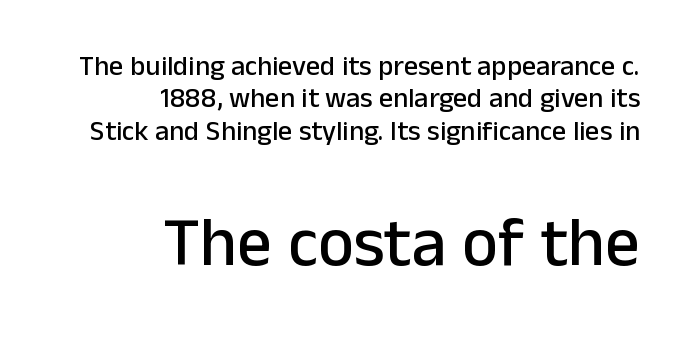
Two sizes are in play, and the larger belongs to the second block. Italic: no, the glyphs are upright roman. No extra tracking has been applied to these lines. Here the designer chose a conventional face with non-uniform glyph widths. The text block is weighted toward the right margin, trailing off unevenly leftward.
